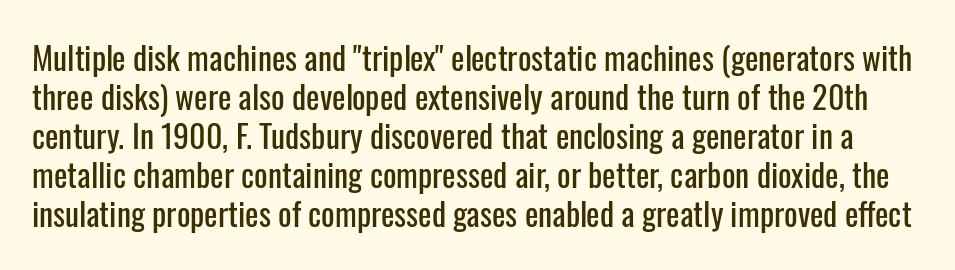
The image shows 32 px condensed sans-serif type, upright; set line spacing 1.22x, normal letter spacing, not underlined; low stroke contrast and a medium x-height.
